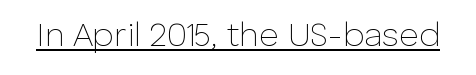
Q: Is the text bold? A: No.
Q: Is the text italic (slanted)? A: No, it is upright.
Q: Is the typeface a serif or a sans-serif typeface? A: Sans-serif.
Q: Is the text underlined? A: Yes.
Q: Is the spacing between letters normal or unusually wide? A: Normal.
Q: Width (condensed, normal, or wide)? A: Normal.
Q: Stroke contrast? A: Low.
Q: x-height? A: Medium.
Q: Monospaced? A: No.
